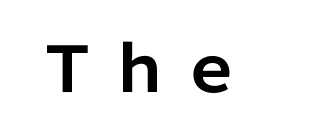
Rule under the text: the space is simply empty. These lines carry a lot of weight — the face is fully bold. Italic: no, the glyphs are upright roman. Font category for this specimen: sans-serif. Varying glyph widths throughout — classic text-font behaviour.
